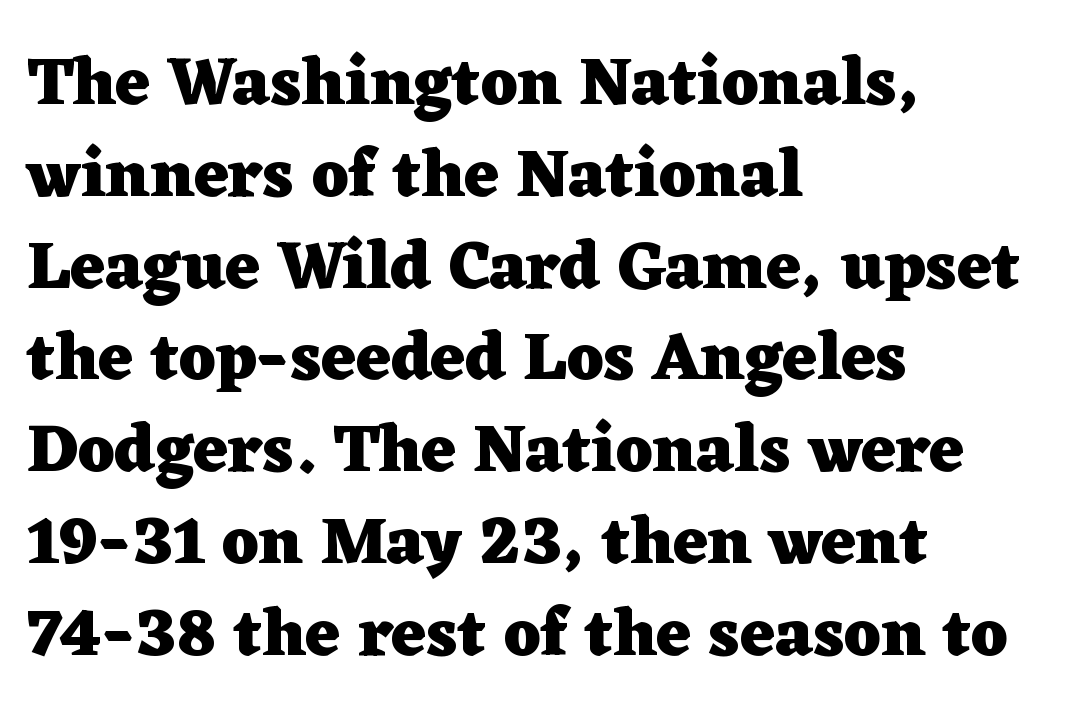
Q: Is the text bold? A: Yes.
Q: Is the text italic (slanted)? A: No, it is upright.
Q: Is the typeface a serif or a sans-serif typeface? A: Serif.
Q: Is the text underlined? A: No.
Q: How is the paragraph aligned? A: Left-aligned.
Q: Is the spacing between letters normal or unusually wide? A: Normal.
Q: Is the spacing between lines tight, normal or loose? A: Normal.
Q: Width (condensed, normal, or wide)? A: Wide.
Q: Stroke contrast? A: Low.
Q: x-height? A: Medium.
Q: Monospaced? A: No.
